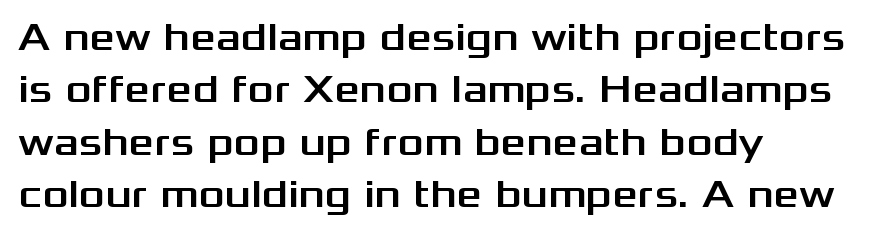
The image shows 40 px wide sans-serif type, upright; set left-aligned, normal line spacing (1.31x), normal letter spacing, not underlined; medium stroke contrast and a medium x-height.
